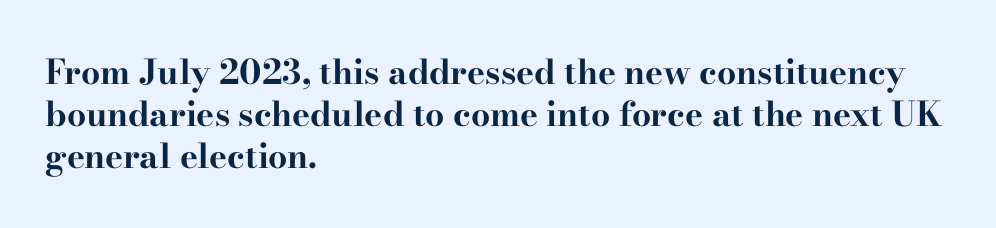
Unlike italic type, these characters show no tilt at all. The rendering shows small feet on the letterforms — a serif design. This sample is left-justified, so line endings fall wherever the words run out. Letters rest on an invisible, unmarked baseline. The rendering uses natural spacing where letterforms have individual widths.
